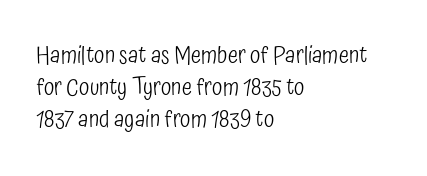
The image shows 24 px text type, upright; set left-aligned, normal line spacing (1.33x), normal letter spacing, not underlined.
